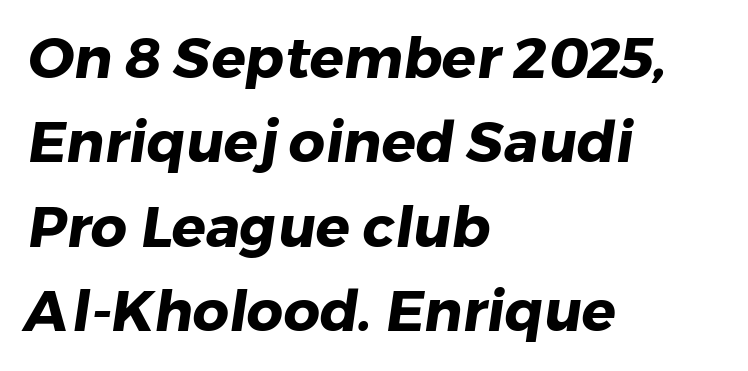
The rendering uses natural spacing where letterforms have individual widths. Heavy, bold letterforms. The paragraph has a hard left edge and a soft right edge. Horizontal bands of white between lines are of average thickness. Observe the absence of serifs on each vertical stroke in this sample.
